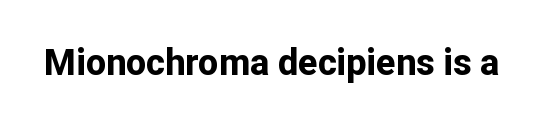
The image shows 36 px bold sans-serif type, upright; set normal letter spacing, not underlined; low stroke contrast and a medium x-height.
